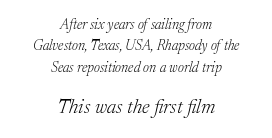
The image shows 20 px text type, italic (leaning right); set centered, normal line spacing (1.53x), normal letter spacing, not underlined; the second (bottom) block is 1.43x larger.
